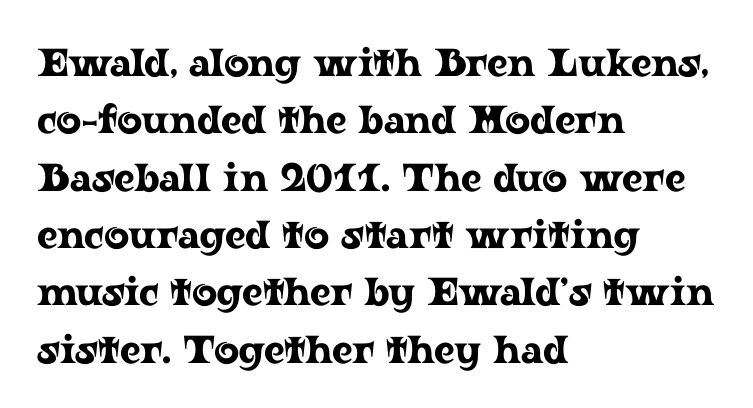
Font category for this specimen: serif. The rendering uses natural spacing where letterforms have individual widths. Words float on clear page, feet unadorned. This block has exactly the height ordinary leading produces. Visually the block forms a straight wall on the left and a jagged coastline on the right. You can tell it's not italic because the verticals are truly vertical.
